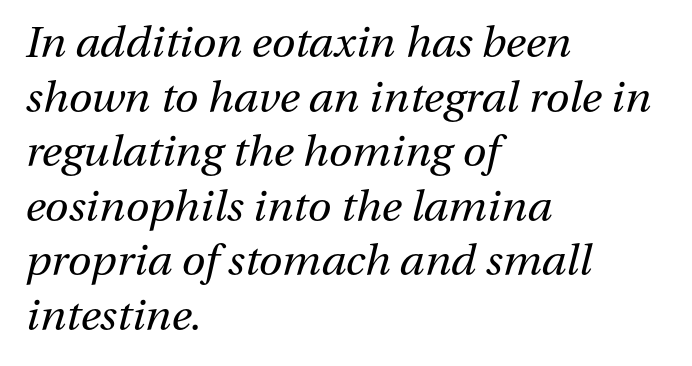
Q: Is the text bold? A: No.
Q: Is the text italic (slanted)? A: Yes, it leans right by about 13 degrees.
Q: Is the text underlined? A: No.
Q: How is the paragraph aligned? A: Left-aligned.
Q: Is the spacing between letters normal or unusually wide? A: Normal.
Q: Is the spacing between lines tight, normal or loose? A: Normal.
Q: Width (condensed, normal, or wide)? A: Normal.
Q: Stroke contrast? A: Medium.
Q: x-height? A: Medium.
Q: Monospaced? A: No.
